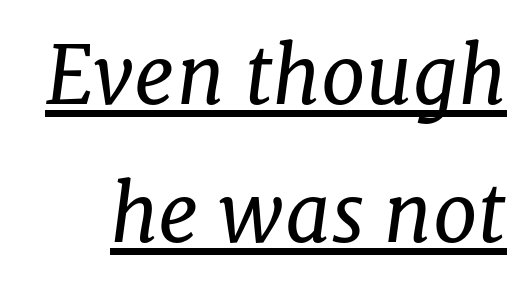
The image shows 80 px regular-weight serif type, italic (leaning right); set line spacing 1.72x, normal letter spacing, underlined; low stroke contrast and a medium x-height.
